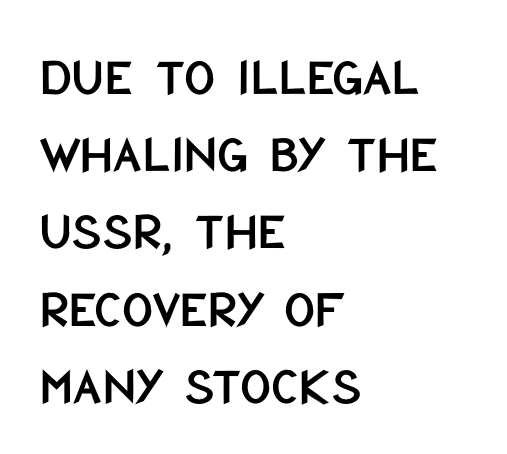
{"serif": "no", "italic": "no", "width": "condensed", "stroke_contrast": "low", "x_height": "large", "monospaced": "no", "underline": "no", "align": "left", "line_spacing": "normal", "line_spacing_ratio": 1.43, "letter_spacing": "normal", "letter_spacing_em": 0.0, "glyph_px": 54}
